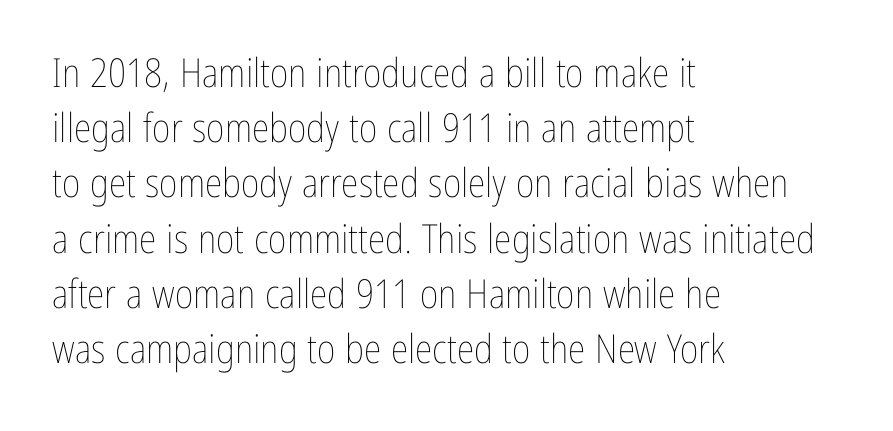
The image shows 40 px thin, condensed type, upright; set left-aligned, normal line spacing (1.38x), normal letter spacing, not underlined; low stroke contrast and a medium x-height.
